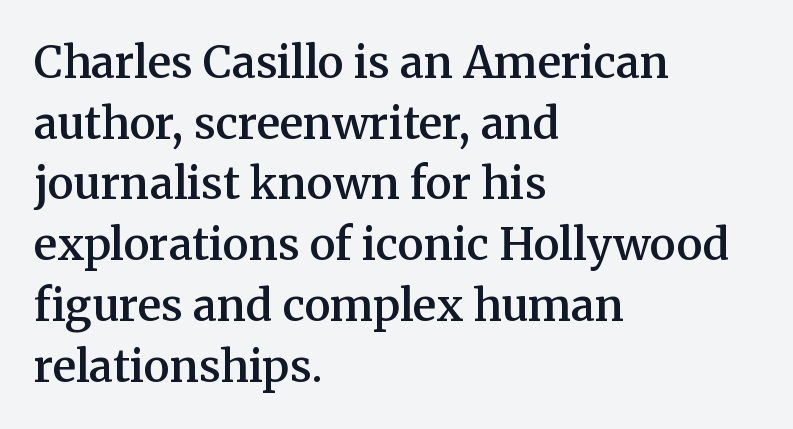
The image shows 44 px semibold serif type, upright; set left-aligned, normal line spacing (1.38x), normal letter spacing, not underlined; medium stroke contrast and a medium x-height.
